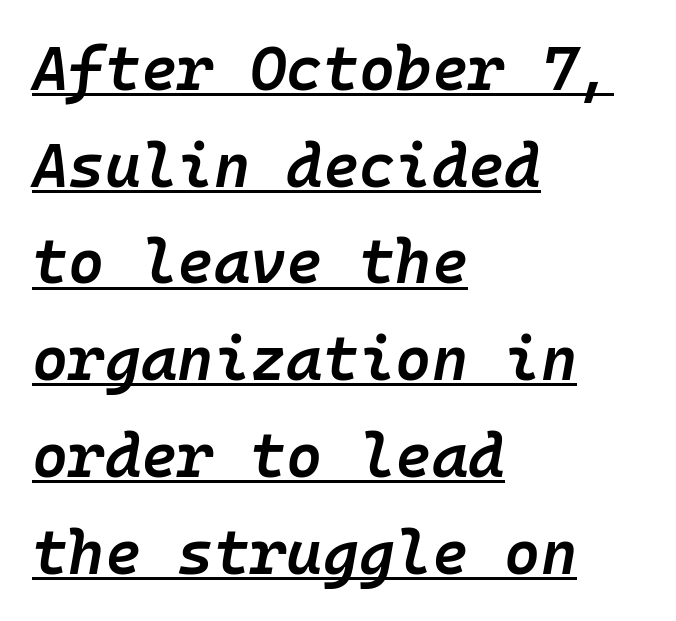
Q: Is the text bold? A: Semi-bold.
Q: Is the text italic (slanted)? A: Yes, it leans right by about 10 degrees.
Q: Is the text underlined? A: Yes.
Q: How is the paragraph aligned? A: Left-aligned.
Q: Is the spacing between letters normal or unusually wide? A: Normal.
Q: Is the spacing between lines tight, normal or loose? A: Normal.
Q: Width (condensed, normal, or wide)? A: Normal.
Q: Stroke contrast? A: Low.
Q: x-height? A: Medium.
Q: Monospaced? A: Yes.
